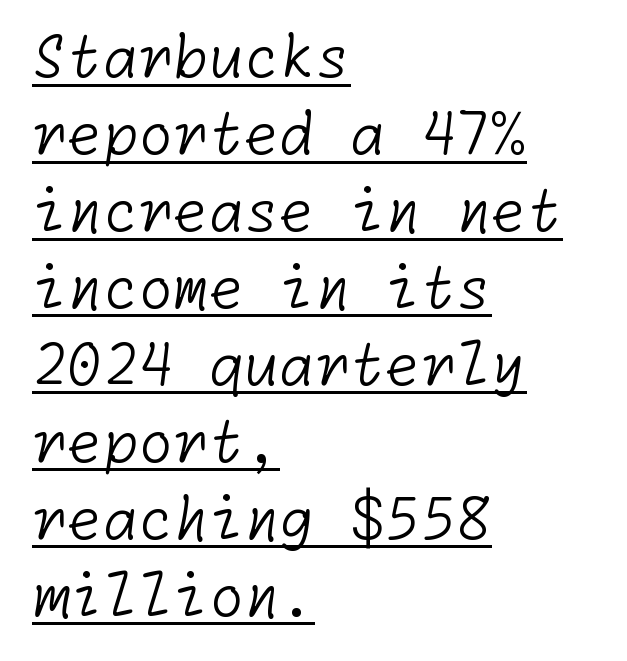
{"serif": "no", "bold": "no", "weight": "light", "width": "normal", "stroke_contrast": "low", "x_height": "medium", "underline": "yes", "align": "left", "line_spacing": "normal", "line_spacing_ratio": 1.35, "letter_spacing": "normal", "letter_spacing_em": 0.0, "glyph_px": 57}
